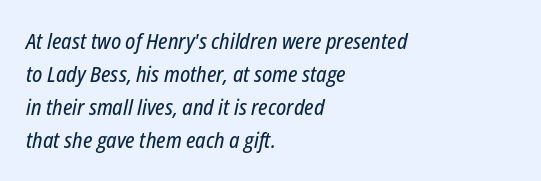
The image shows 21 px text type, italic (leaning right); set left-aligned, normal line spacing (1.57x), normal letter spacing, not underlined.
